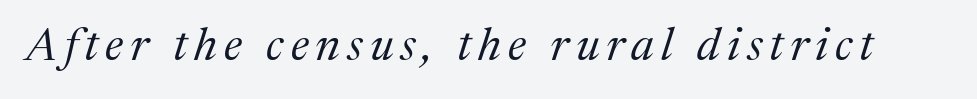
Q: Is the text bold? A: No.
Q: Is the text italic (slanted)? A: Yes, it leans right by about 17 degrees.
Q: Is the typeface a serif or a sans-serif typeface? A: Serif.
Q: Is the text underlined? A: No.
Q: Width (condensed, normal, or wide)? A: Normal.
Q: Stroke contrast? A: Medium.
Q: x-height? A: Medium.
Q: Monospaced? A: No.
